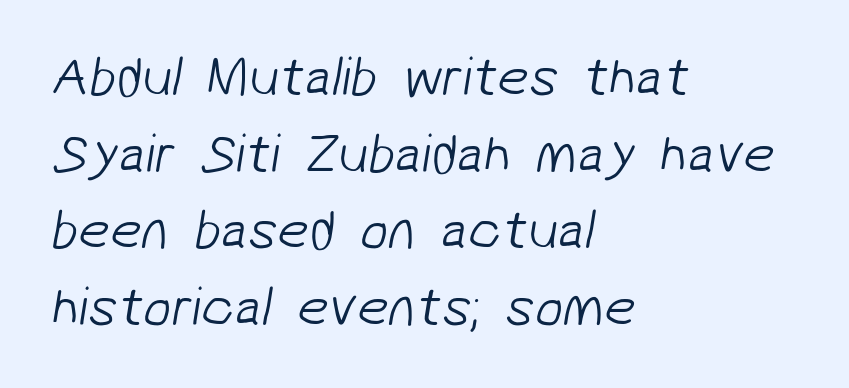
The image shows 56 px light sans-serif type; set left-aligned, normal line spacing (1.37x), normal letter spacing, not underlined; low stroke contrast and a medium x-height.
